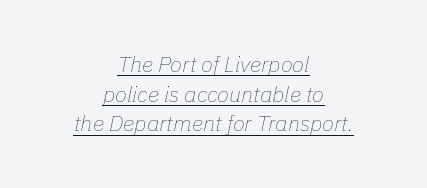
Q: Is the text bold? A: No.
Q: Is the text italic (slanted)? A: Yes, it leans right by about 11 degrees.
Q: Is the text underlined? A: Yes.
Q: How is the paragraph aligned? A: Centered.
Q: Is the spacing between letters normal or unusually wide? A: Normal.
Q: Is the spacing between lines tight, normal or loose? A: Normal.
